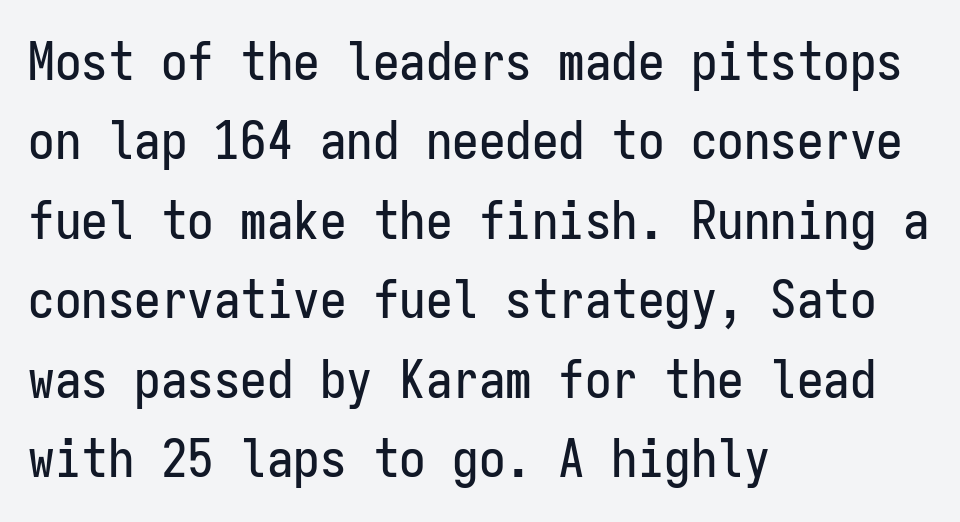
Q: Is the text italic (slanted)? A: No, it is upright.
Q: Is the typeface a serif or a sans-serif typeface? A: Sans-serif.
Q: Is the text underlined? A: No.
Q: How is the paragraph aligned? A: Left-aligned.
Q: Is the spacing between letters normal or unusually wide? A: Normal.
Q: Is the spacing between lines tight, normal or loose? A: Normal.
Q: Width (condensed, normal, or wide)? A: Condensed.
Q: Stroke contrast? A: Low.
Q: x-height? A: Medium.
Q: Monospaced? A: Yes.
